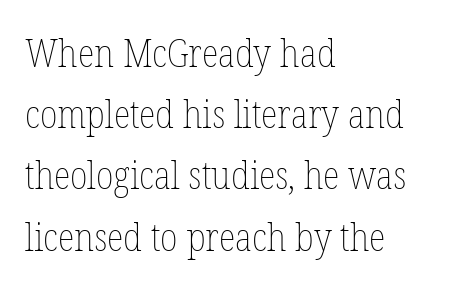
{"italic": "no", "bold": "no", "weight": "thin", "width": "condensed", "stroke_contrast": "low", "x_height": "medium", "monospaced": "no", "underline": "no", "align": "left", "line_spacing": "normal", "line_spacing_ratio": 1.57, "letter_spacing": "normal", "letter_spacing_em": 0.0, "glyph_px": 39}
